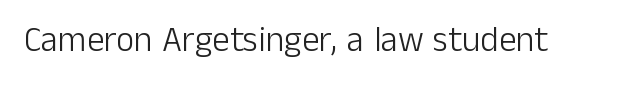
The image shows 35 px light sans-serif type, upright; set normal letter spacing, not underlined; low stroke contrast and a medium x-height.
